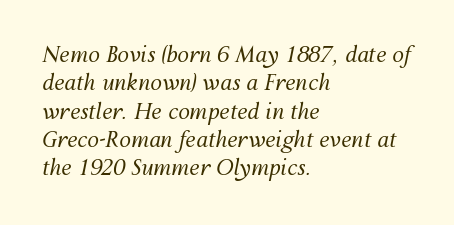
The typesetting does not lean heavy: it is not bold. Characters are canted at an angle relative to the baseline's perpendicular. The area under the type is left untouched. In CSS terms this would be text-align: left.
